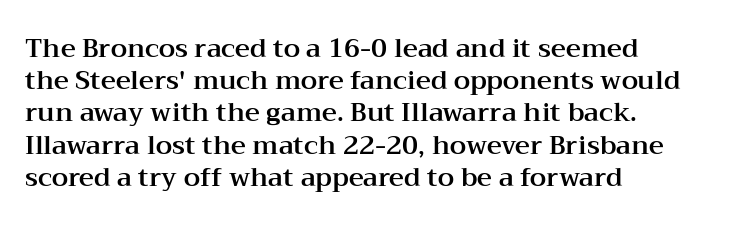
Q: Is the text italic (slanted)? A: No, it is upright.
Q: Is the text underlined? A: No.
Q: How is the paragraph aligned? A: Left-aligned.
Q: Is the spacing between letters normal or unusually wide? A: Normal.
